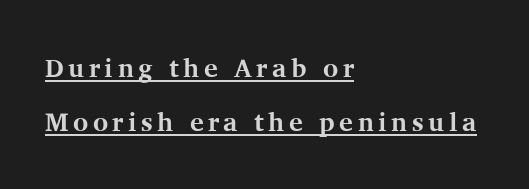
Visually the block forms a straight wall on the left and a jagged coastline on the right. You can tell it's not italic because the verticals are truly vertical. The space between consecutive lines is lavish. A continuous stroke trails under the words, as in a hyperlink. Weight check: bold — yes, fully.
